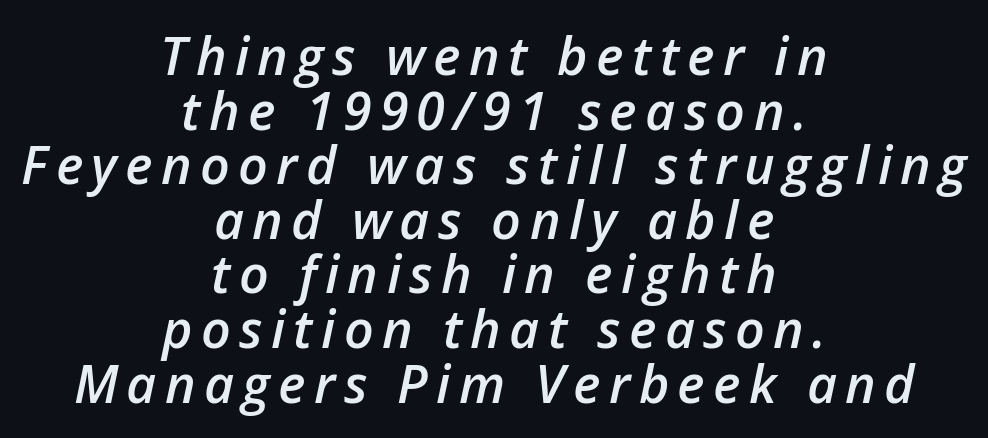
Words float on clear page, feet unadorned. Honestly, the rows look squashed on top of each other. Casual observation: everything's sitting right in the middle. This is oblique type, the kind used for emphasis or titles.
